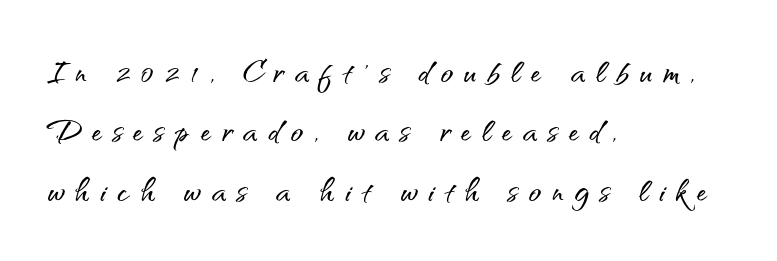
{"serif": "no", "width": "normal", "stroke_contrast": "medium", "x_height": "small", "monospaced": "no", "underline": "no", "align": "left", "line_spacing": "normal", "line_spacing_ratio": 1.45, "letter_spacing": "wide", "letter_spacing_em": 0.27, "glyph_px": 41}
